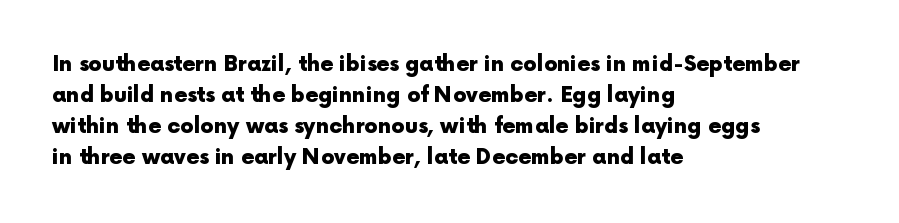
Posture: vertical. A classic flush-left, rag-right setting is used for this passage. Horizontal bands of white between lines are of average thickness. Each word holds together tightly as a unit, with standard inter-letter gaps. The font is running at its bold setting.
